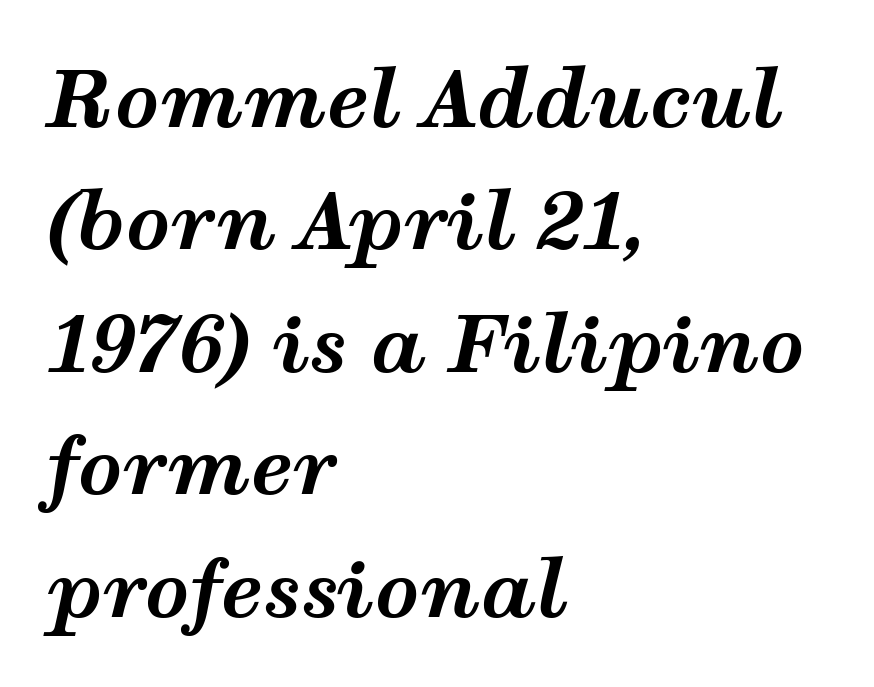
{"italic": "yes", "lean": "right", "slant_degrees": 12, "bold": "yes", "weight": "bold", "width": "wide", "stroke_contrast": "medium", "x_height": "medium", "monospaced": "no", "underline": "no", "align": "left", "line_spacing": "normal", "line_spacing_ratio": 1.57, "letter_spacing": "normal", "letter_spacing_em": 0.0, "glyph_px": 78}
